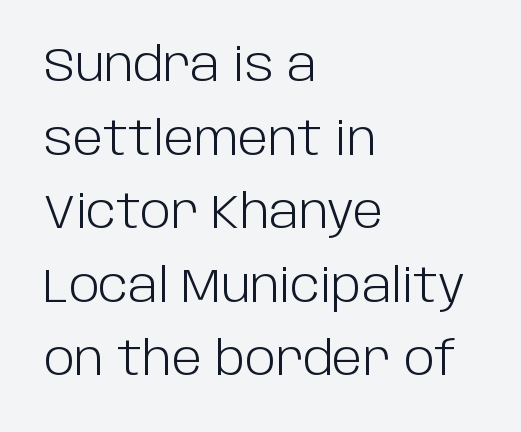
The image shows 46 px light sans-serif type, upright; set left-aligned, normal line spacing (1.6x), normal letter spacing, not underlined; low stroke contrast and a large x-height.
